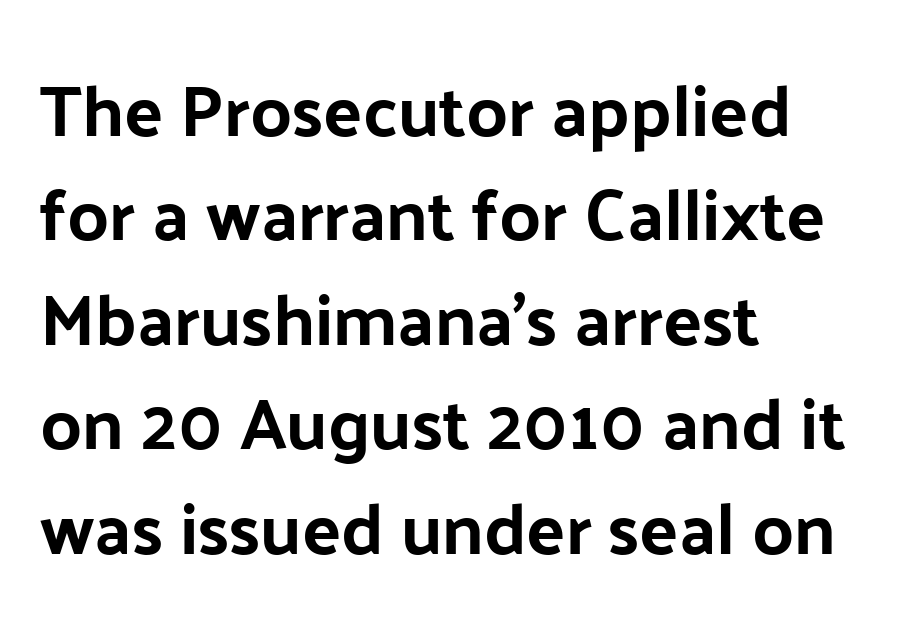
{"serif": "no", "italic": "no", "width": "normal", "stroke_contrast": "low", "x_height": "medium", "monospaced": "no", "underline": "no", "align": "left", "line_spacing": "normal", "line_spacing_ratio": 1.45, "letter_spacing": "normal", "letter_spacing_em": 0.0, "glyph_px": 72}
